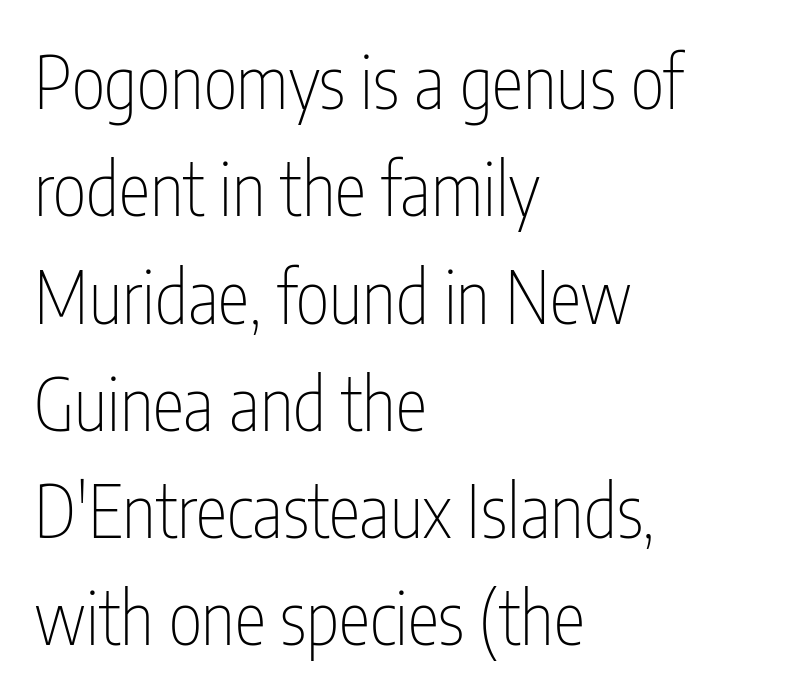
Q: Is the text bold? A: No.
Q: Is the text italic (slanted)? A: No, it is upright.
Q: Is the typeface a serif or a sans-serif typeface? A: Sans-serif.
Q: Is the text underlined? A: No.
Q: How is the paragraph aligned? A: Left-aligned.
Q: Is the spacing between letters normal or unusually wide? A: Normal.
Q: Is the spacing between lines tight, normal or loose? A: Normal.
Q: Width (condensed, normal, or wide)? A: Condensed.
Q: Stroke contrast? A: Low.
Q: x-height? A: Medium.
Q: Monospaced? A: No.
